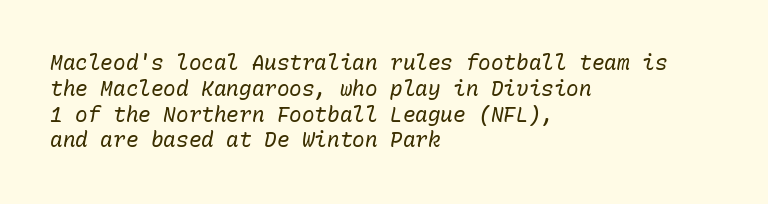
What stands out about the letter spacing? Nothing — it is the standard amount. Each stroke keeps to a modest, everyday thickness or less. The glyphs look as if they've been sheared to an angle. The typesetter chose a ragged-right arrangement here. The baseline area is clear.
